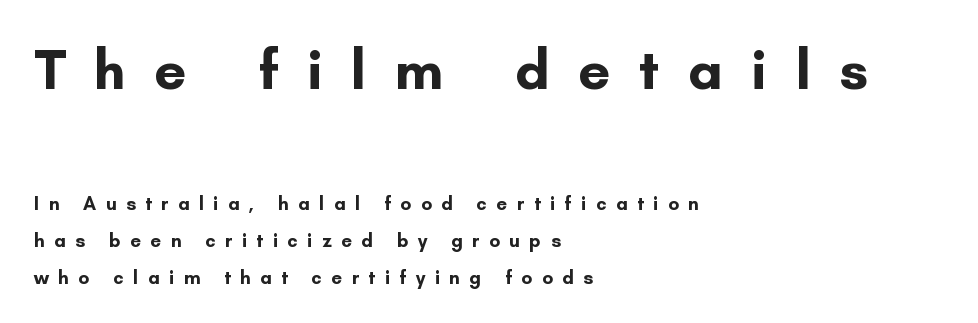
Bare-footed words on every line. The first block has been scaled up relative to the second. The paragraph shown leans on its left margin. Serifs: no, the terminals of the letterforms are clean. Loosely led — the rows are spread out. Tall strokes in this sample are plumb rather than angled.
